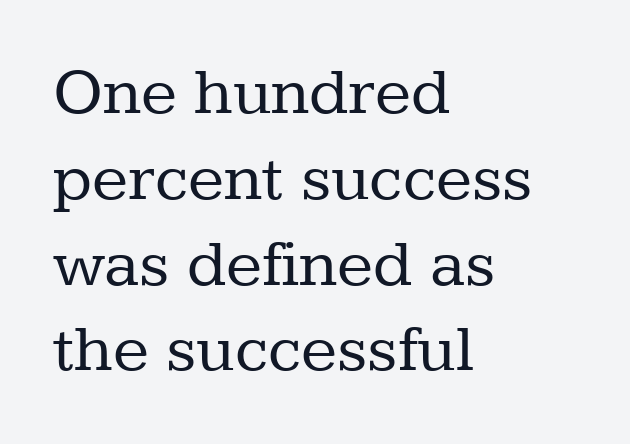
The image shows 67 px regular-weight serif type, upright; set left-aligned, normal line spacing (1.28x), normal letter spacing, not underlined; low stroke contrast and a medium x-height.
